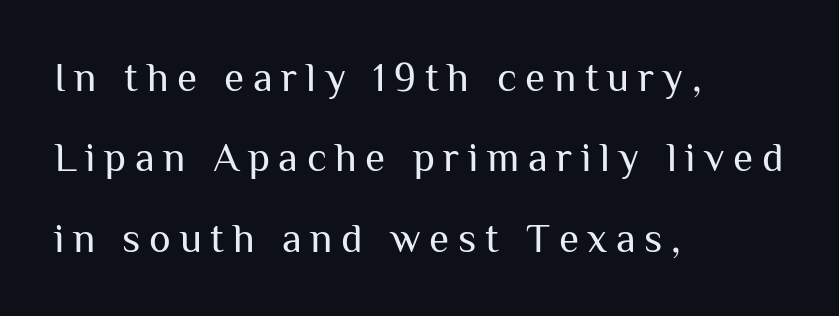
Q: Is the text bold? A: No.
Q: Is the text italic (slanted)? A: No, it is upright.
Q: Is the typeface a serif or a sans-serif typeface? A: Sans-serif.
Q: Is the text underlined? A: No.
Q: How is the paragraph aligned? A: Left-aligned.
Q: Is the spacing between letters normal or unusually wide? A: Unusually wide.
Q: Is the spacing between lines tight, normal or loose? A: Loose.
Q: Width (condensed, normal, or wide)? A: Normal.
Q: Stroke contrast? A: Medium.
Q: x-height? A: Medium.
Q: Monospaced? A: No.
